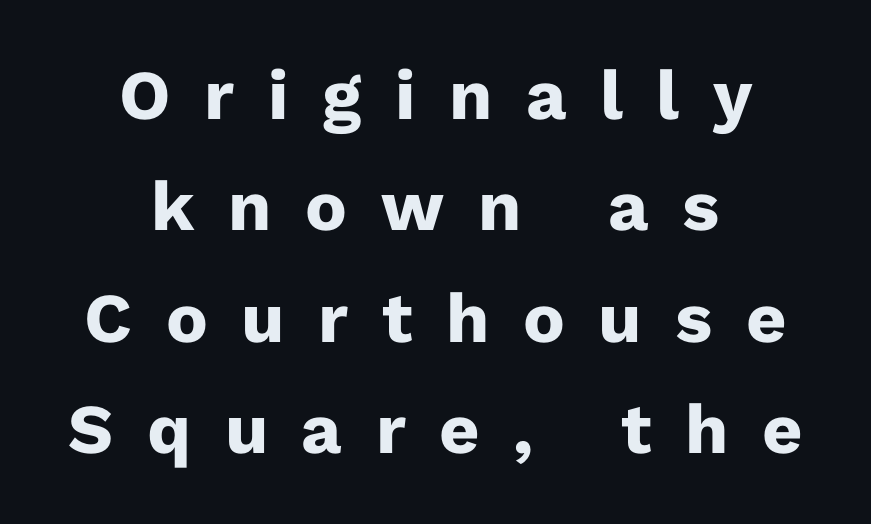
The image shows 70 px heavy sans-serif type, upright; set centered, normal line spacing (1.59x), unusually wide letter spacing (+0.48 em), not underlined; low stroke contrast and a medium x-height.
